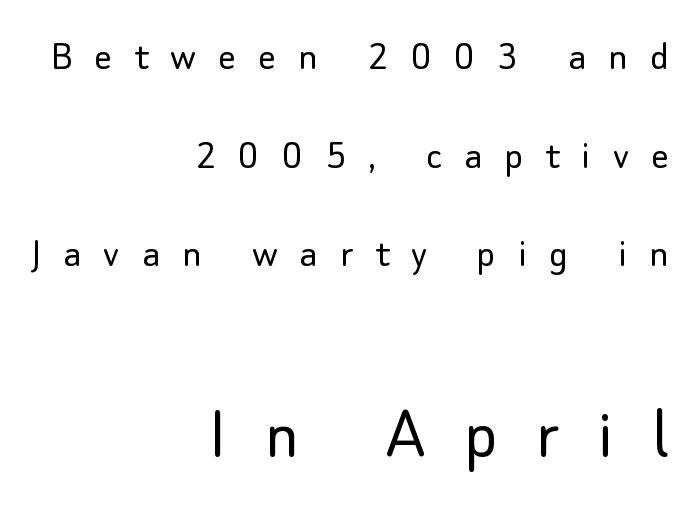
The lettering holds an erect, upright posture throughout. Caption: expanded tracking, letters set apart. Think of a printed novel: that variable character pitch is what you see here. Horizontally, the lines are justified to the trailing edge only.
